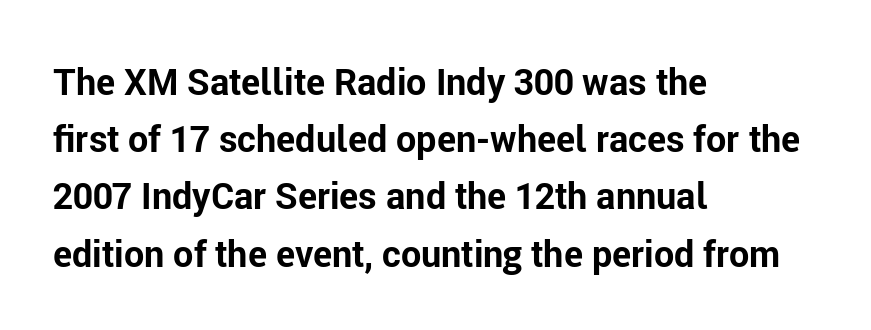
{"serif": "no", "italic": "no", "bold": "yes", "weight": "bold", "width": "normal", "stroke_contrast": "low", "x_height": "medium", "monospaced": "no", "underline": "no", "align": "left", "line_spacing": "normal", "line_spacing_ratio": 1.59, "letter_spacing": "normal", "letter_spacing_em": 0.0, "glyph_px": 36}
